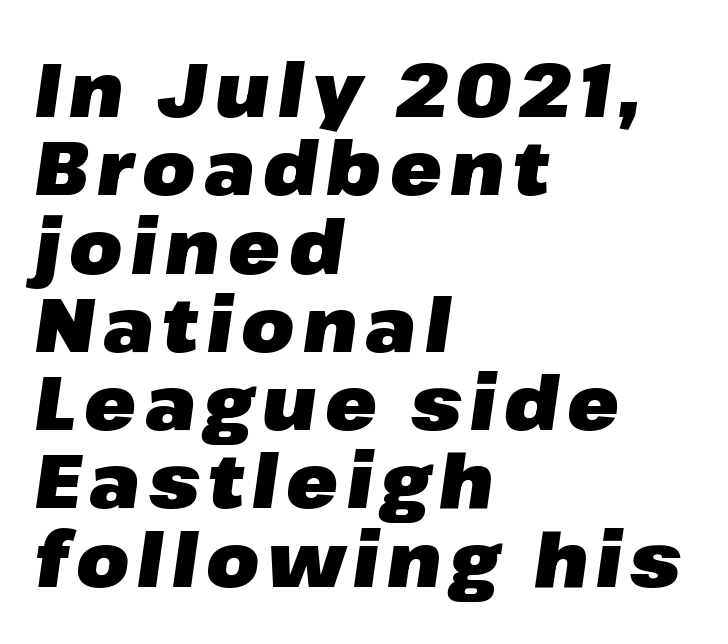
{"italic": "yes", "lean": "right", "slant_degrees": 8, "bold": "yes", "weight": "heavy", "width": "normal", "stroke_contrast": "low", "x_height": "medium", "monospaced": "no", "underline": "no", "align": "left", "line_spacing": "tight", "line_spacing_ratio": 1.03, "glyph_px": 76}
